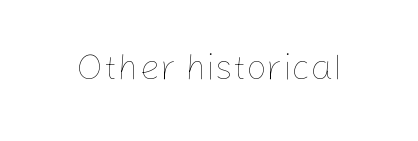
Quick note: underline off. This sample uses an upright cut, with every glyph sitting square on the baseline. Students, note that the glyphs here touch the page at normal intervals. The letters advance in unequal steps, a hallmark of proportional type. Stroke mass is kept to a normal reading level or below.
